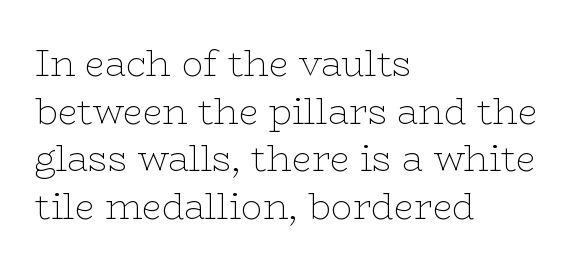
{"serif": "yes", "italic": "no", "bold": "no", "weight": "thin", "width": "wide", "stroke_contrast": "low", "x_height": "medium", "monospaced": "no", "underline": "no", "align": "left", "line_spacing": "normal", "line_spacing_ratio": 1.32, "letter_spacing": "normal", "letter_spacing_em": 0.0, "glyph_px": 36}
